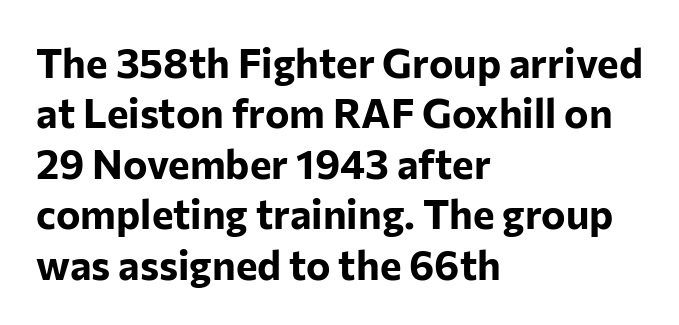
Q: Is the text bold? A: Yes.
Q: Is the text italic (slanted)? A: No, it is upright.
Q: Is the typeface a serif or a sans-serif typeface? A: Sans-serif.
Q: Is the text underlined? A: No.
Q: How is the paragraph aligned? A: Left-aligned.
Q: Is the spacing between letters normal or unusually wide? A: Normal.
Q: Width (condensed, normal, or wide)? A: Normal.
Q: Stroke contrast? A: Low.
Q: x-height? A: Medium.
Q: Monospaced? A: No.
